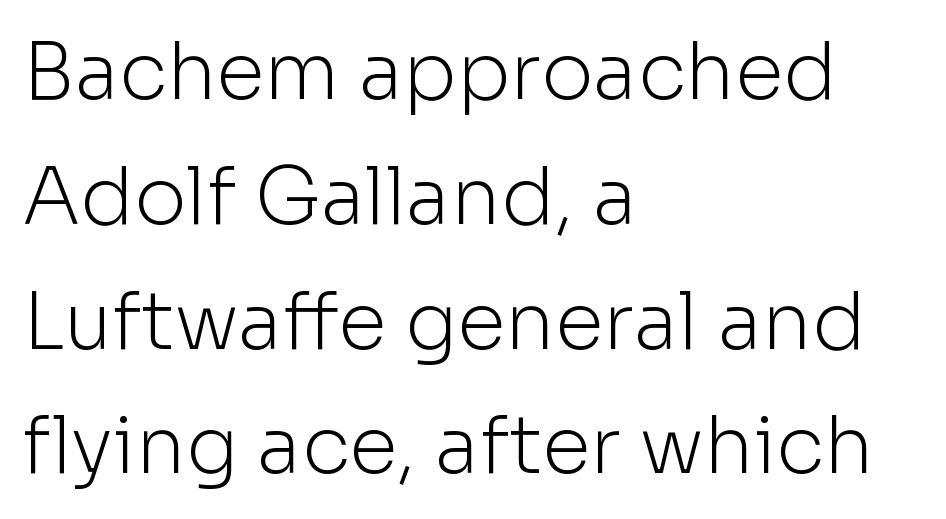
The typesetting does not lean heavy: it is not bold. The type family on display is of the sans-serif kind. These lines keep a tight, regular rhythm from letter to letter. One-word summary of the alignment: left.
